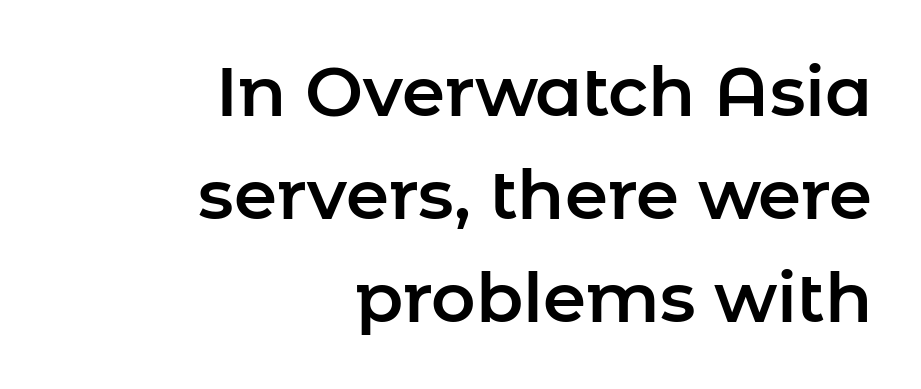
Q: Is the text italic (slanted)? A: No, it is upright.
Q: Is the typeface a serif or a sans-serif typeface? A: Sans-serif.
Q: Is the text underlined? A: No.
Q: How is the paragraph aligned? A: Right-aligned.
Q: Is the spacing between letters normal or unusually wide? A: Normal.
Q: Is the spacing between lines tight, normal or loose? A: Normal.
Q: Width (condensed, normal, or wide)? A: Normal.
Q: Stroke contrast? A: Low.
Q: x-height? A: Medium.
Q: Monospaced? A: No.
